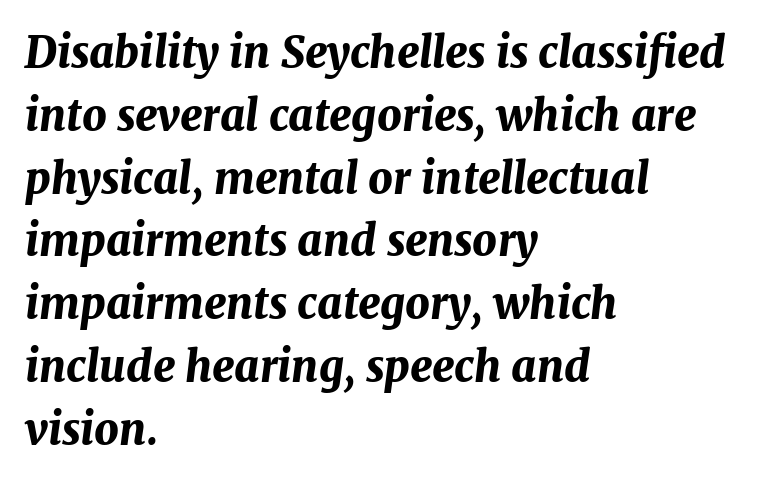
The lines sit at an ordinary, default distance from one another. Observe the lean: these are italic letterforms. Compared with an ordinary text face, these strokes are far heavier — a full bold. The face used here is proportionally spaced, like ordinary book or web type. Just letters on the line, the space beneath them empty. The passage shown has conventional tracking throughout.
